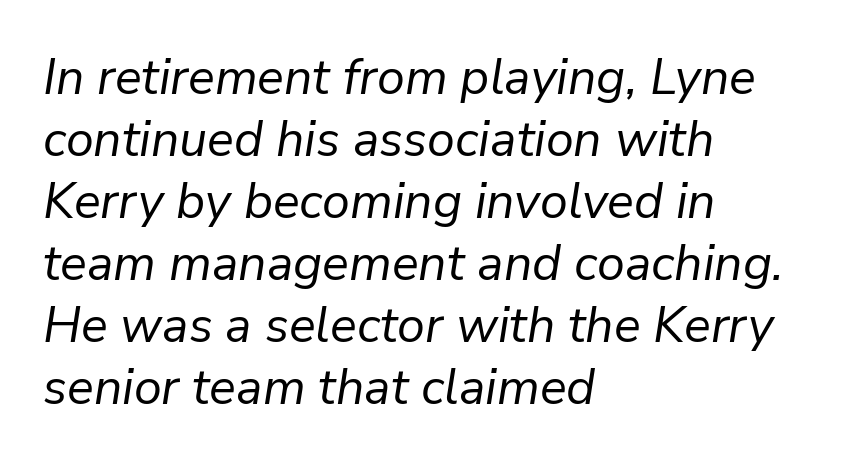
The image shows 50 px regular-weight type, italic (leaning right); set left-aligned, line spacing 1.24x, normal letter spacing, not underlined; low stroke contrast and a medium x-height.
